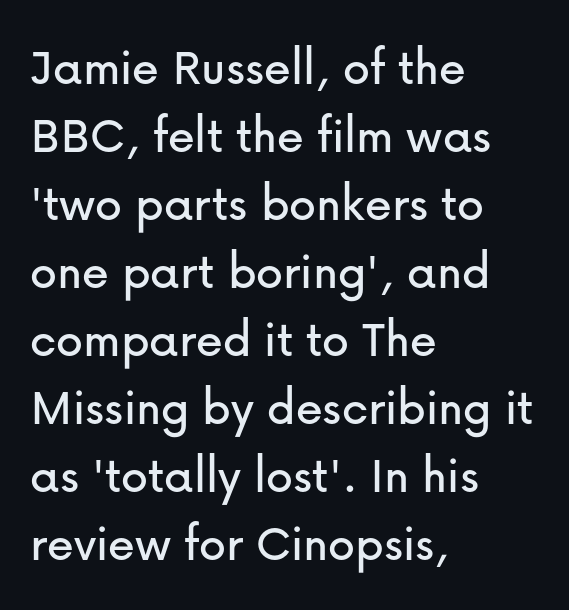
The image shows 54 px sans-serif type, upright; set left-aligned, normal line spacing (1.26x), normal letter spacing, not underlined; low stroke contrast and a medium x-height.
